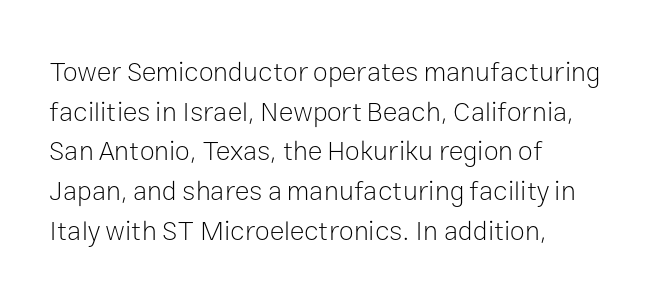
{"italic": "no", "bold": "no", "underline": "no", "align": "left", "line_spacing": "normal", "line_spacing_ratio": 1.47, "letter_spacing": "normal", "letter_spacing_em": 0.0, "glyph_px": 27}
